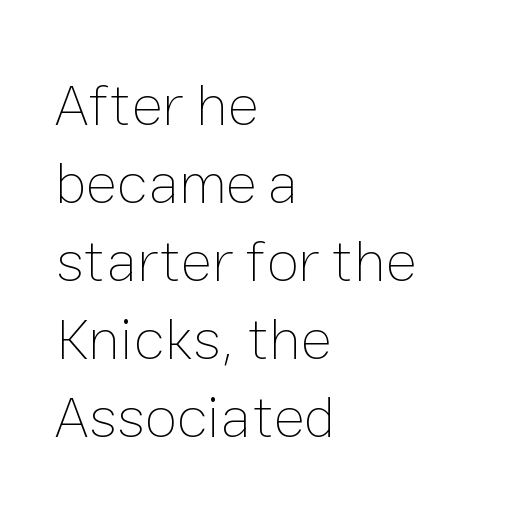
The image shows 59 px thin type, upright; set left-aligned, normal line spacing (1.32x), normal letter spacing, not underlined; low stroke contrast and a medium x-height.
